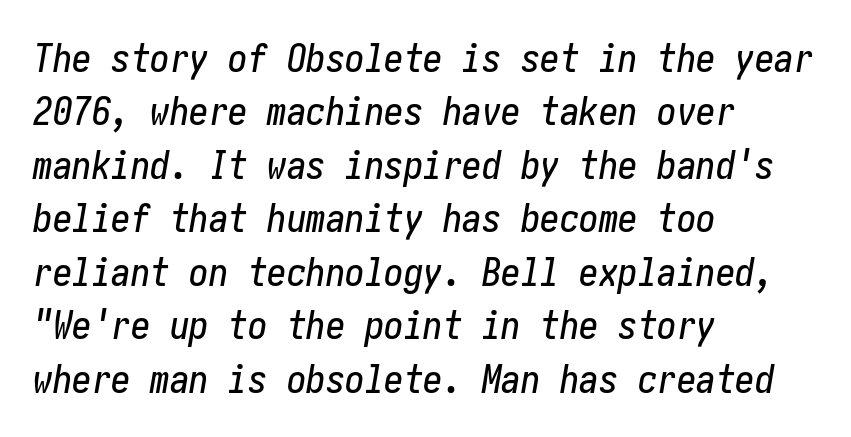
Q: Is the text italic (slanted)? A: Yes, it leans right by about 10 degrees.
Q: Is the text underlined? A: No.
Q: How is the paragraph aligned? A: Left-aligned.
Q: Is the spacing between letters normal or unusually wide? A: Normal.
Q: Is the spacing between lines tight, normal or loose? A: Normal.
Q: Width (condensed, normal, or wide)? A: Condensed.
Q: Stroke contrast? A: Low.
Q: x-height? A: Medium.
